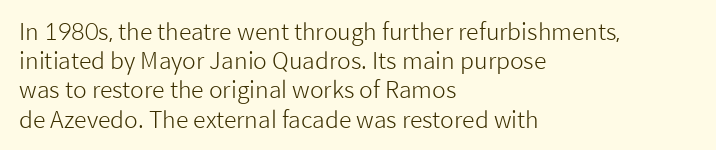
Nothing unusual about the tracking: characters are spaced as the font intends. Caption: multi-line text, flush left, ragged right. How would I describe the line gaps? Plain and ordinary. Unbolded letterforms with no extra heft.
